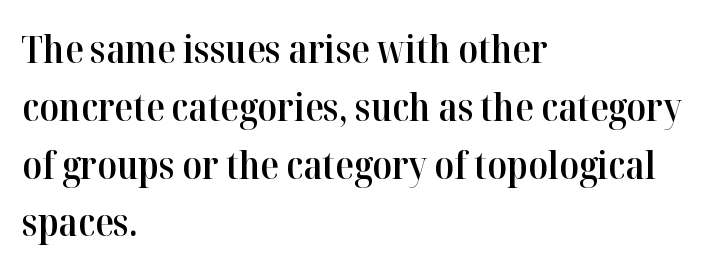
{"serif": "yes", "italic": "no", "bold": "semi", "weight": "semibold", "width": "normal", "stroke_contrast": "high", "x_height": "medium", "monospaced": "no", "underline": "no", "align": "left", "line_spacing": "normal", "line_spacing_ratio": 1.52, "letter_spacing": "normal", "letter_spacing_em": 0.0, "glyph_px": 38}
